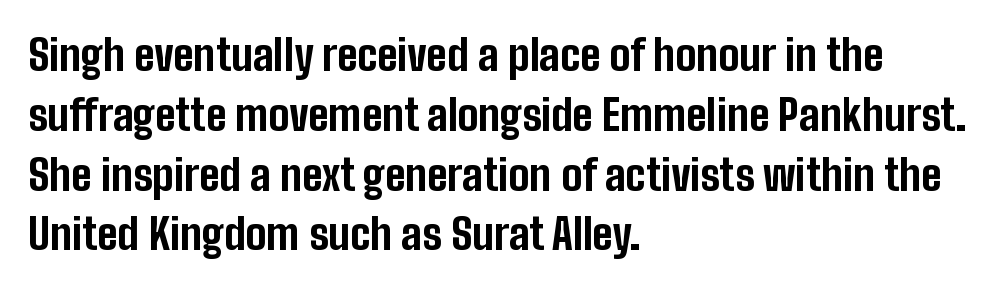
Do the characters align in a grid? No, the font is proportional. Type without underlining. Weight check: bold — yes, fully. Does the lettering tilt? It doesn't — this is upright.
